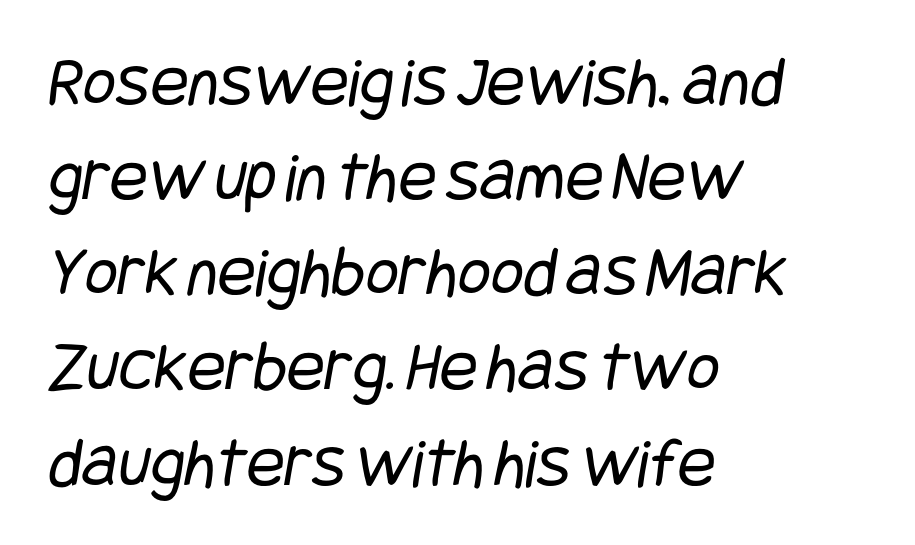
Q: Is the text bold? A: No.
Q: Is the typeface a serif or a sans-serif typeface? A: Sans-serif.
Q: Is the text underlined? A: No.
Q: How is the paragraph aligned? A: Left-aligned.
Q: Is the spacing between letters normal or unusually wide? A: Normal.
Q: Is the spacing between lines tight, normal or loose? A: Normal.
Q: Width (condensed, normal, or wide)? A: Condensed.
Q: Stroke contrast? A: Low.
Q: x-height? A: Large.
